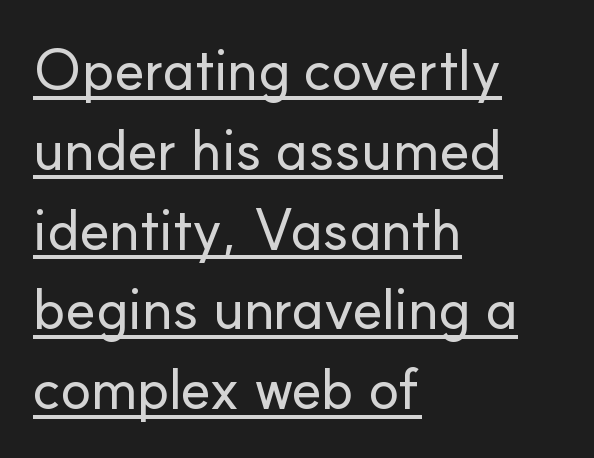
Q: Is the text italic (slanted)? A: No, it is upright.
Q: Is the typeface a serif or a sans-serif typeface? A: Sans-serif.
Q: Is the text underlined? A: Yes.
Q: How is the paragraph aligned? A: Left-aligned.
Q: Is the spacing between letters normal or unusually wide? A: Normal.
Q: Is the spacing between lines tight, normal or loose? A: Normal.
Q: Width (condensed, normal, or wide)? A: Normal.
Q: Stroke contrast? A: Low.
Q: x-height? A: Small.
Q: Monospaced? A: No.
